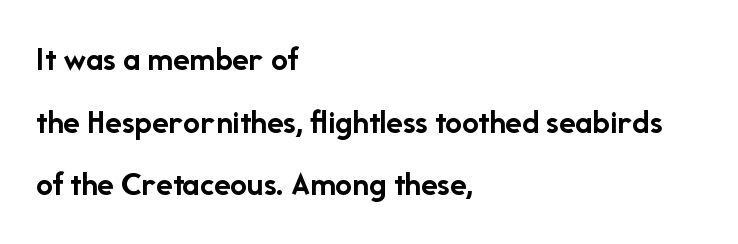
Q: Is the text bold? A: Yes.
Q: Is the text italic (slanted)? A: No, it is upright.
Q: Is the typeface a serif or a sans-serif typeface? A: Sans-serif.
Q: Is the text underlined? A: No.
Q: How is the paragraph aligned? A: Left-aligned.
Q: Is the spacing between letters normal or unusually wide? A: Normal.
Q: Width (condensed, normal, or wide)? A: Normal.
Q: Stroke contrast? A: Low.
Q: x-height? A: Medium.
Q: Monospaced? A: No.
